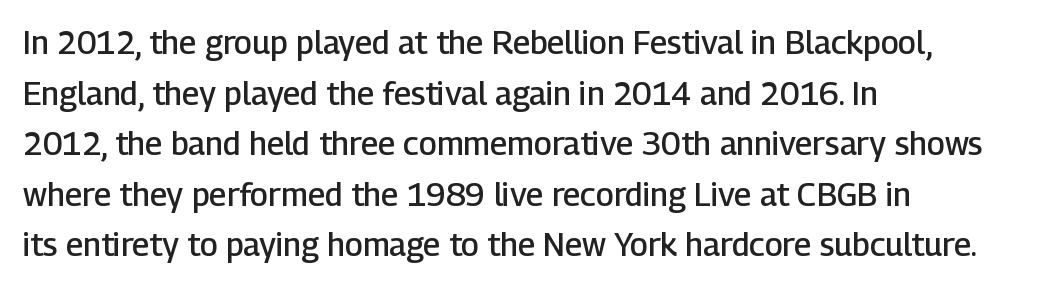
Q: Is the text bold? A: Semi-bold.
Q: Is the text italic (slanted)? A: No, it is upright.
Q: Is the typeface a serif or a sans-serif typeface? A: Sans-serif.
Q: Is the text underlined? A: No.
Q: How is the paragraph aligned? A: Left-aligned.
Q: Is the spacing between letters normal or unusually wide? A: Normal.
Q: Is the spacing between lines tight, normal or loose? A: Normal.
Q: Width (condensed, normal, or wide)? A: Normal.
Q: Stroke contrast? A: Low.
Q: x-height? A: Medium.
Q: Monospaced? A: No.
